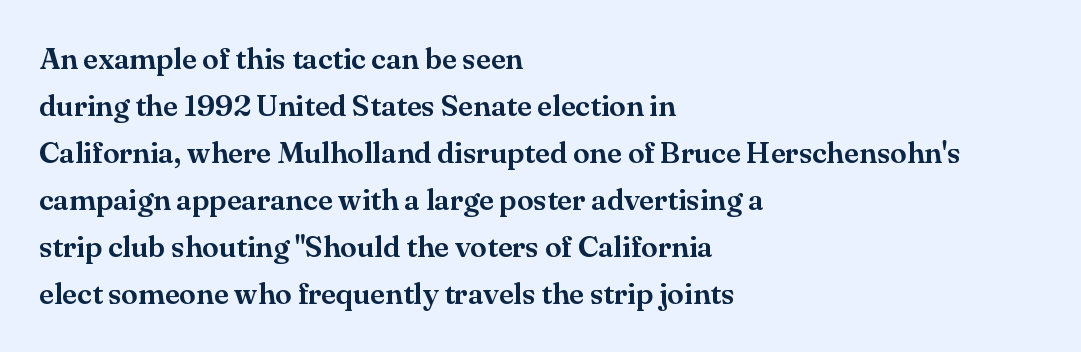
The image shows 30 px serif type, upright; set left-aligned, normal line spacing (1.57x), normal letter spacing, not underlined; medium stroke contrast and a small x-height.
